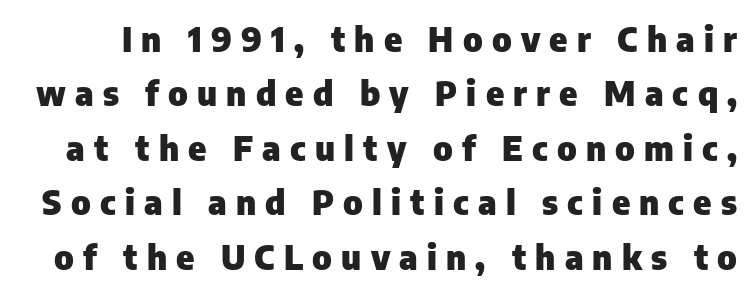
The image shows 34 px heavy sans-serif type, upright; set normal line spacing (1.6x), unusually wide letter spacing (+0.27 em), not underlined; low stroke contrast and a medium x-height.
